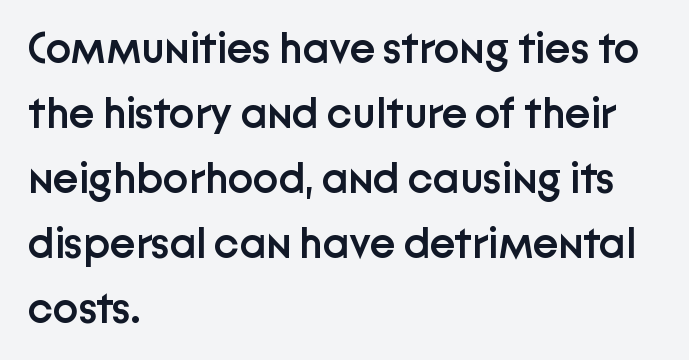
Q: Is the text bold? A: Semi-bold.
Q: Is the text italic (slanted)? A: No, it is upright.
Q: Is the typeface a serif or a sans-serif typeface? A: Sans-serif.
Q: Is the text underlined? A: No.
Q: How is the paragraph aligned? A: Left-aligned.
Q: Is the spacing between letters normal or unusually wide? A: Normal.
Q: Is the spacing between lines tight, normal or loose? A: Normal.
Q: Width (condensed, normal, or wide)? A: Normal.
Q: Stroke contrast? A: Low.
Q: x-height? A: Medium.
Q: Monospaced? A: No.
